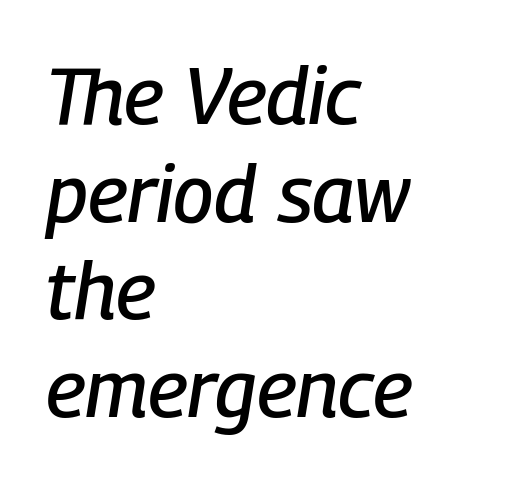
The tracking reads as untouched default to a designer's eye. Left-aligned paragraph, ragged on the right. The face used here has a pronounced slope to its letters. Here the designer chose a conventional face with non-uniform glyph widths. The zone under the glyphs is completely vacant.
